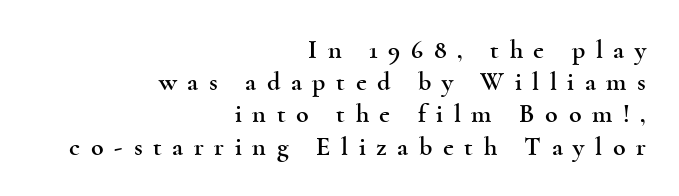
Q: Is the text italic (slanted)? A: No, it is upright.
Q: Is the text underlined? A: No.
Q: How is the paragraph aligned? A: Right-aligned.
Q: Is the spacing between letters normal or unusually wide? A: Unusually wide.
